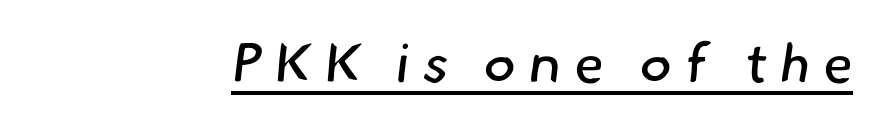
The image shows 55 px regular-weight sans-serif type; set unusually wide letter spacing (+0.23 em), underlined; low stroke contrast and a small x-height.
